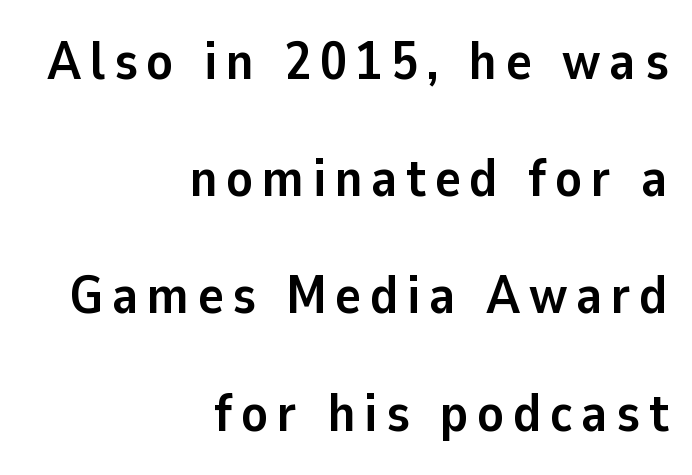
Q: Is the text bold? A: Yes.
Q: Is the text italic (slanted)? A: No, it is upright.
Q: Is the typeface a serif or a sans-serif typeface? A: Sans-serif.
Q: Is the text underlined? A: No.
Q: How is the paragraph aligned? A: Right-aligned.
Q: Is the spacing between lines tight, normal or loose? A: Loose.
Q: Width (condensed, normal, or wide)? A: Normal.
Q: Stroke contrast? A: Low.
Q: x-height? A: Medium.
Q: Monospaced? A: No.
